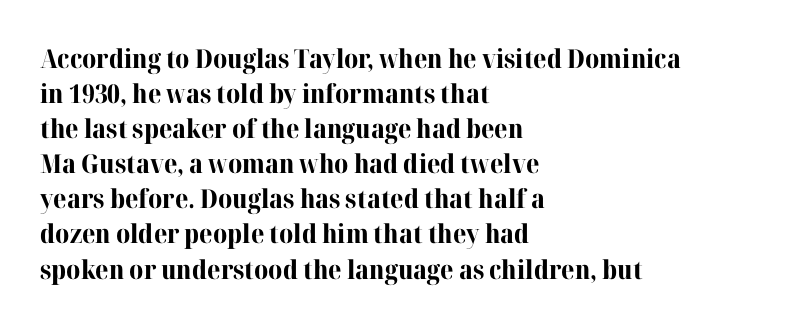
{"italic": "no", "bold": "yes", "underline": "no", "align": "left", "line_spacing": "normal", "line_spacing_ratio": 1.35, "letter_spacing": "normal", "letter_spacing_em": 0.0, "glyph_px": 26}
